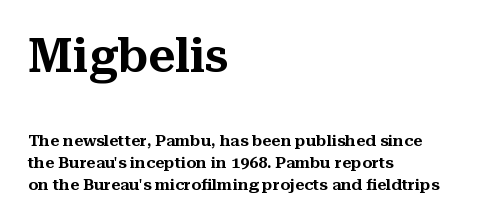
The image shows 47 px serif type, upright; set left-aligned, normal line spacing (1.39x), normal letter spacing, not underlined; the first (top) block is 2.94x larger; medium stroke contrast and a medium x-height.
